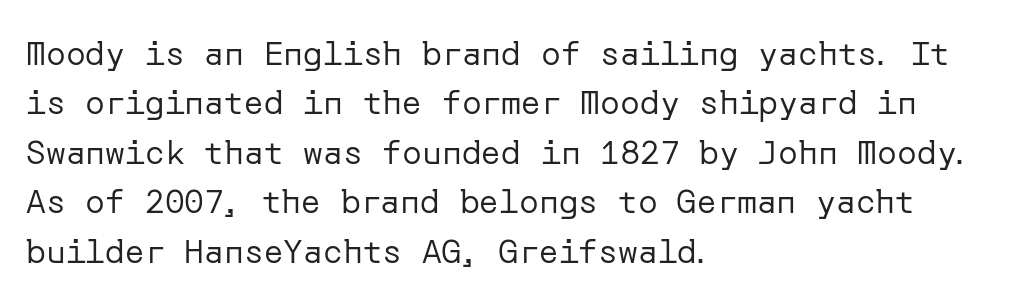
Unlike a traditional serif, this face leaves its strokes unadorned. Compared with typical paragraphs, the rows here are spaced about the same. These lines keep a tight, regular rhythm from letter to letter. The characters are drawn with everyday or finer stroke widths. Nope, not italic — everything's standing straight. Where is the straight margin? On the left.
